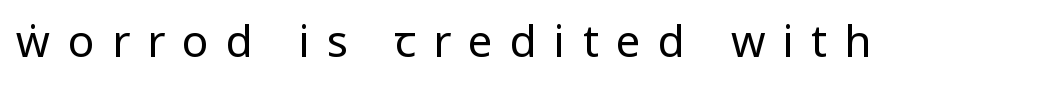
{"serif": "no", "italic": "no", "bold": "no", "weight": "regular", "width": "condensed", "stroke_contrast": "low", "x_height": "large", "monospaced": "no", "underline": "no", "letter_spacing": "wide", "letter_spacing_em": 0.39, "glyph_px": 44}
